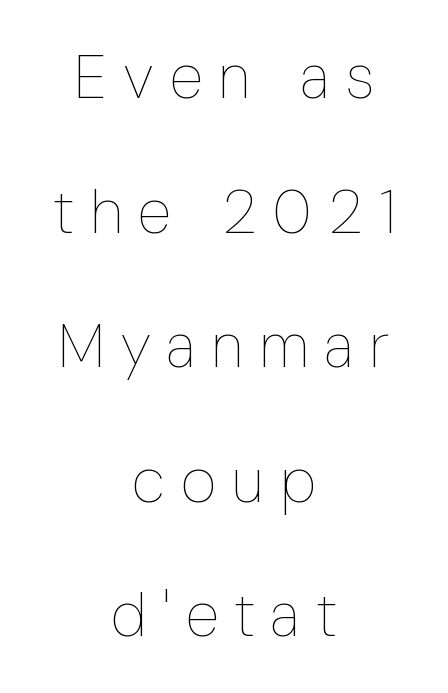
Q: Is the text bold? A: No.
Q: Is the text italic (slanted)? A: No, it is upright.
Q: Is the text underlined? A: No.
Q: How is the paragraph aligned? A: Centered.
Q: Is the spacing between letters normal or unusually wide? A: Unusually wide.
Q: Is the spacing between lines tight, normal or loose? A: Loose.
Q: Width (condensed, normal, or wide)? A: Condensed.
Q: Stroke contrast? A: Low.
Q: x-height? A: Medium.
Q: Monospaced? A: No.
